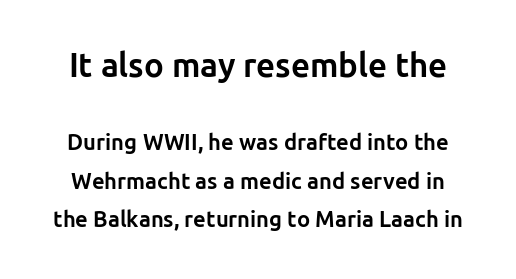
{"serif": "no", "italic": "no", "bold": "yes", "weight": "bold", "width": "normal", "stroke_contrast": "low", "x_height": "medium", "monospaced": "no", "underline": "no", "line_spacing_ratio": 1.75, "letter_spacing": "normal", "letter_spacing_em": 0.0, "larger_block": "first", "size_ratio": 1.5, "glyph_px": 33}
